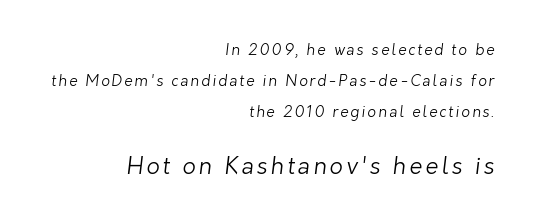
{"bold": "no", "underline": "no", "align": "right", "line_spacing": "loose", "line_spacing_ratio": 2.08, "larger_block": "second", "size_ratio": 1.53, "glyph_px": 23}
